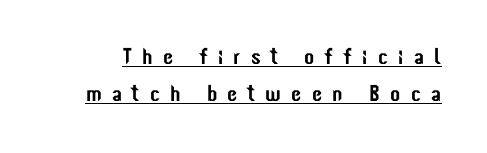
The image shows 23 px text type, upright; set normal line spacing (1.63x), unusually wide letter spacing (+0.45 em), underlined.
